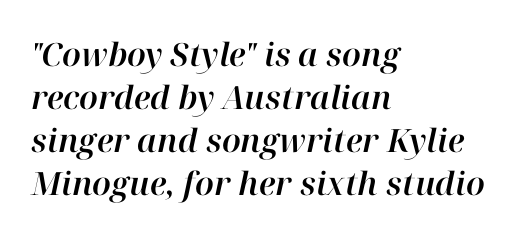
{"italic": "yes", "lean": "right", "slant_degrees": 12, "width": "normal", "stroke_contrast": "high", "x_height": "medium", "monospaced": "no", "underline": "no", "align": "left", "line_spacing": "normal", "line_spacing_ratio": 1.34, "letter_spacing": "normal", "letter_spacing_em": 0.0, "glyph_px": 32}
